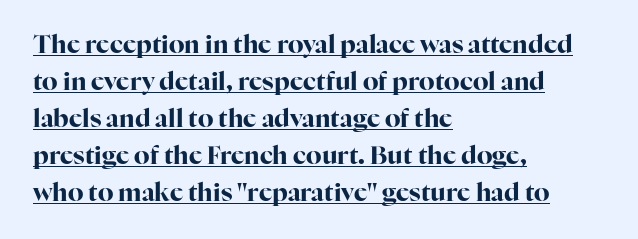
Q: Is the text bold? A: Yes.
Q: Is the text italic (slanted)? A: No, it is upright.
Q: Is the text underlined? A: Yes.
Q: How is the paragraph aligned? A: Left-aligned.
Q: Is the spacing between letters normal or unusually wide? A: Normal.
Q: Is the spacing between lines tight, normal or loose? A: Normal.
